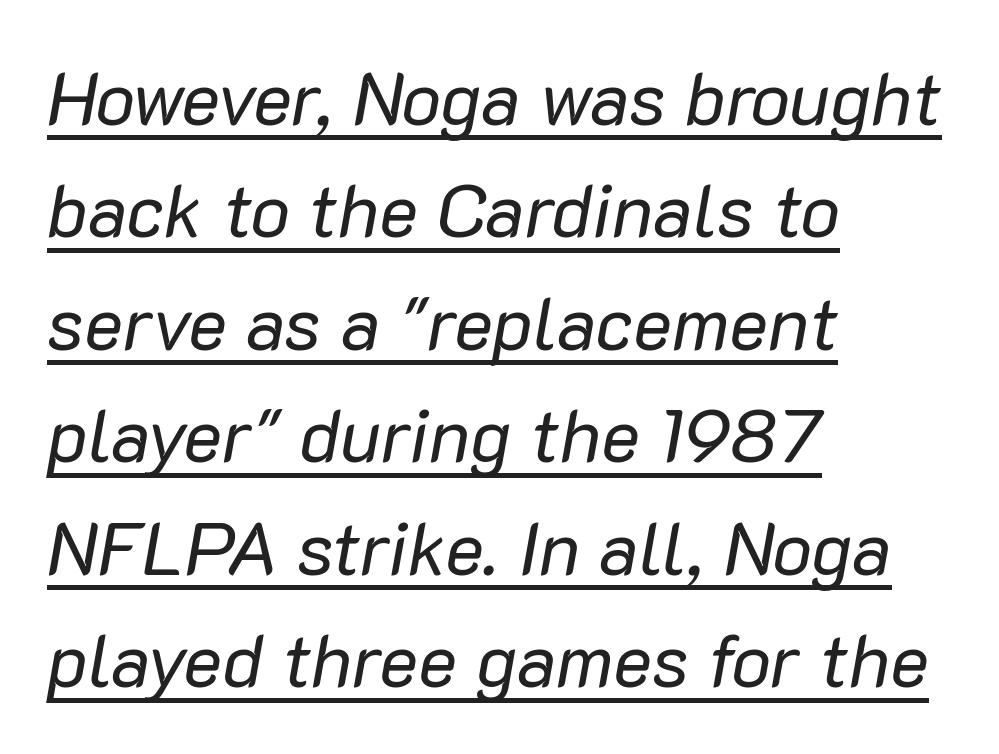
Q: Is the text bold? A: No.
Q: Is the text italic (slanted)? A: Yes, it leans right by about 10 degrees.
Q: Is the text underlined? A: Yes.
Q: How is the paragraph aligned? A: Left-aligned.
Q: Is the spacing between letters normal or unusually wide? A: Normal.
Q: Is the spacing between lines tight, normal or loose? A: Normal.
Q: Width (condensed, normal, or wide)? A: Normal.
Q: Stroke contrast? A: Low.
Q: x-height? A: Medium.
Q: Monospaced? A: No.
